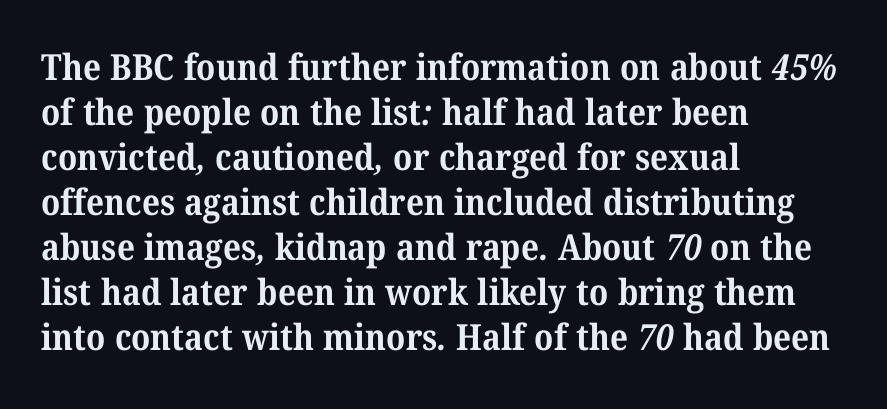
Q: Is the text bold? A: Yes.
Q: Is the typeface a serif or a sans-serif typeface? A: Serif.
Q: Is the text underlined? A: No.
Q: How is the paragraph aligned? A: Left-aligned.
Q: Is the spacing between letters normal or unusually wide? A: Normal.
Q: Is the spacing between lines tight, normal or loose? A: Normal.
Q: Width (condensed, normal, or wide)? A: Normal.
Q: Stroke contrast? A: Medium.
Q: x-height? A: Medium.
Q: Monospaced? A: No.
